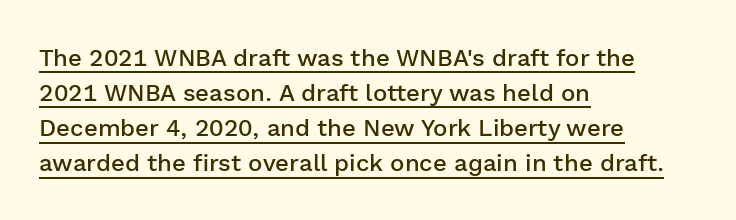
The image shows 24 px text type, upright; set left-aligned, normal line spacing (1.46x), normal letter spacing, underlined.
